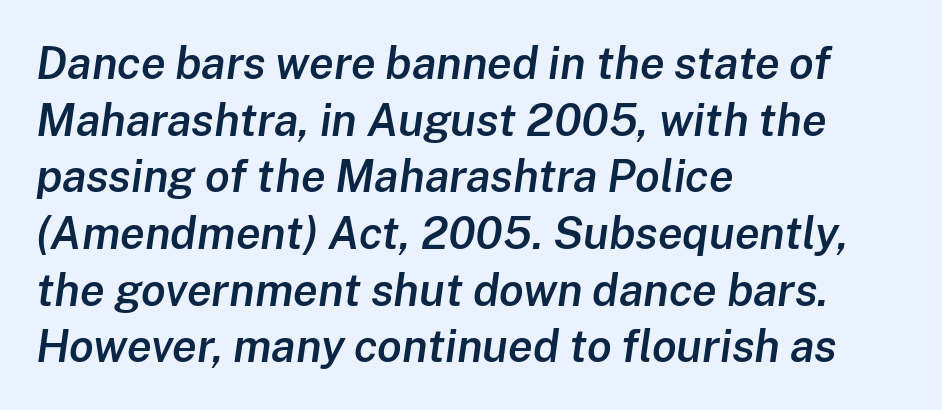
Q: Is the text bold? A: Semi-bold.
Q: Is the text italic (slanted)? A: Yes, it leans right by about 8 degrees.
Q: Is the text underlined? A: No.
Q: How is the paragraph aligned? A: Left-aligned.
Q: Is the spacing between letters normal or unusually wide? A: Normal.
Q: Is the spacing between lines tight, normal or loose? A: Normal.
Q: Width (condensed, normal, or wide)? A: Normal.
Q: Stroke contrast? A: Low.
Q: x-height? A: Medium.
Q: Monospaced? A: No.
